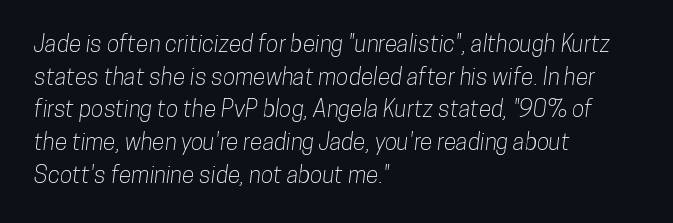
The image shows 23 px text type; set left-aligned, normal line spacing (1.42x), normal letter spacing, not underlined.
